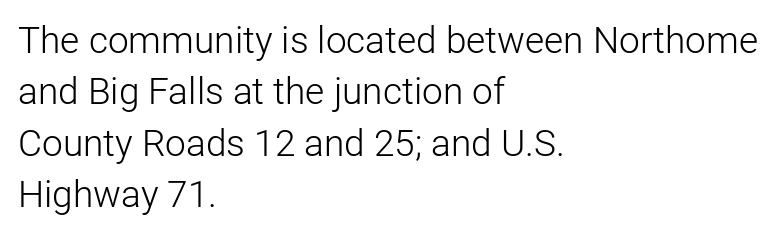
{"serif": "no", "italic": "no", "bold": "no", "weight": "light", "width": "normal", "stroke_contrast": "low", "x_height": "medium", "monospaced": "no", "underline": "no", "align": "left", "line_spacing": "normal", "line_spacing_ratio": 1.39, "letter_spacing": "normal", "letter_spacing_em": 0.0, "glyph_px": 37}
